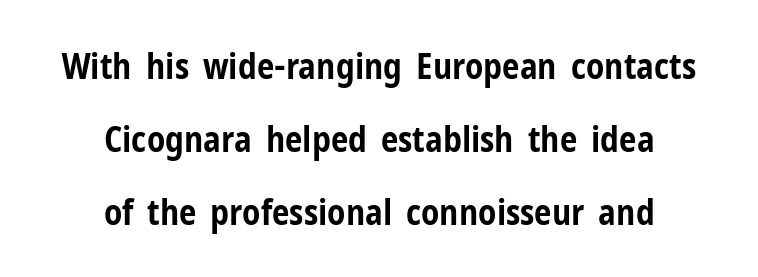
Grotesque or geometric, the face here clearly has no serifs. The line-height multiplier appears high, well above default. The typography opts for an upright posture over an oblique one. Typographic density is high because the face is bold. Default kerning and tracking; the words read as compact shapes. Reading down the block, each line starts at a different indent, mirrored at its end.
